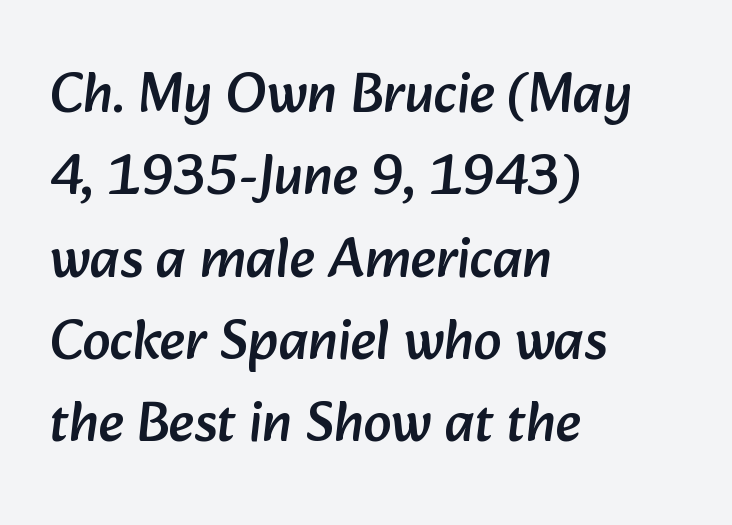
Q: Is the typeface a serif or a sans-serif typeface? A: Sans-serif.
Q: Is the text underlined? A: No.
Q: How is the paragraph aligned? A: Left-aligned.
Q: Is the spacing between letters normal or unusually wide? A: Normal.
Q: Is the spacing between lines tight, normal or loose? A: Normal.
Q: Width (condensed, normal, or wide)? A: Normal.
Q: Stroke contrast? A: Low.
Q: x-height? A: Medium.
Q: Monospaced? A: No.
